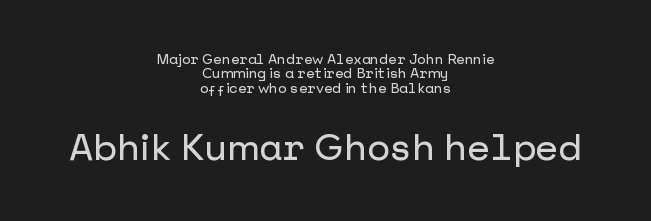
Q: Is the text italic (slanted)? A: No, it is upright.
Q: Is the typeface a serif or a sans-serif typeface? A: Sans-serif.
Q: Is the text underlined? A: No.
Q: How is the paragraph aligned? A: Centered.
Q: Is the spacing between letters normal or unusually wide? A: Normal.
Q: Is the spacing between lines tight, normal or loose? A: Tight.
Q: Which block of text is set in a larger size, the first (top) or the second (bottom)? A: The second (bottom) one.
Q: Width (condensed, normal, or wide)? A: Normal.
Q: Stroke contrast? A: Low.
Q: x-height? A: Medium.
